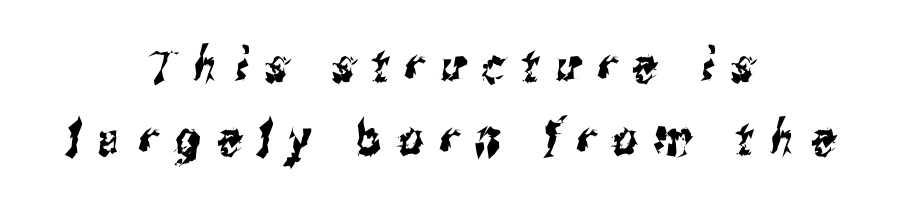
Each letter's strokes conclude bluntly, with no projecting serifs. Does extra space separate the letters? Yes, quite a lot of it. A typesetter would call this proportional, since set widths differ per character. Casual observation: everything's sitting right in the middle. Type without underlining. Horizontal bands of white between lines are of average thickness.
